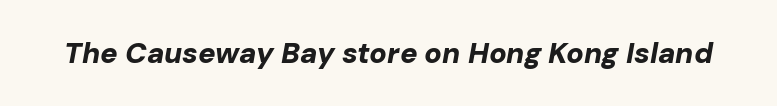
The image shows 29 px bold type, italic (leaning right); set normal letter spacing, not underlined; low stroke contrast and a medium x-height.
